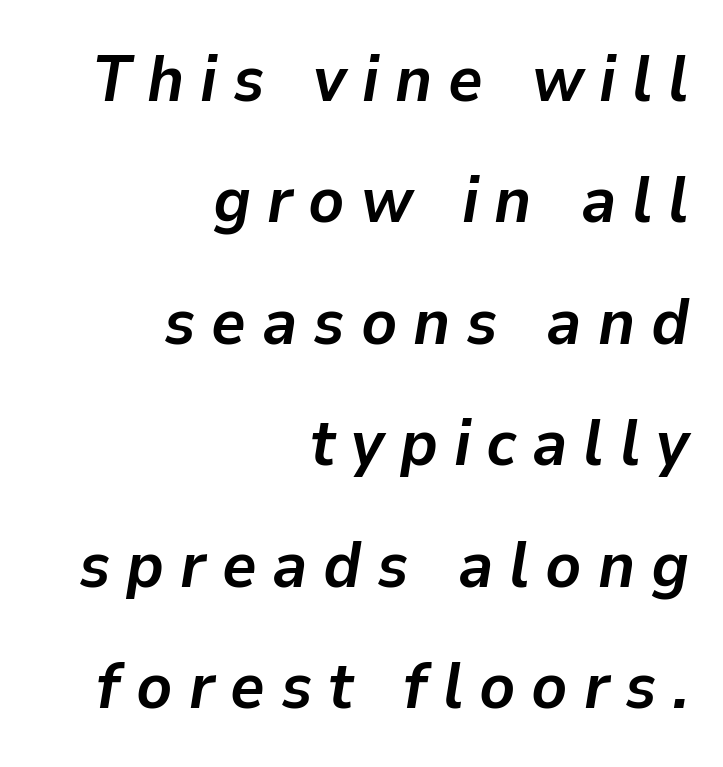
Each row of text sits above clean, open space. Does the weight exceed regular? Yes, all the way to bold. The letters are spread apart with noticeably loose tracking. The text carries the slant typical of an italic or oblique font.
